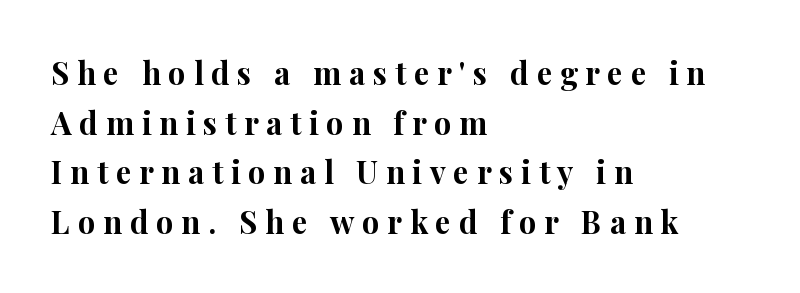
Left-aligned paragraph, ragged on the right. The lettering holds an erect, upright posture throughout. The type family on display is of the serif kind. Vertical spacing — default. Any mark beneath the type? The region is blank.
